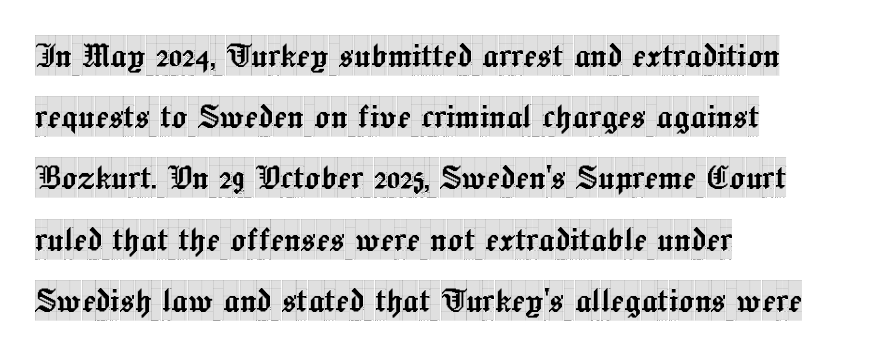
Q: Is the text italic (slanted)? A: No, it is upright.
Q: Is the typeface a serif or a sans-serif typeface? A: Serif.
Q: Is the text underlined? A: No.
Q: How is the paragraph aligned? A: Left-aligned.
Q: Is the spacing between letters normal or unusually wide? A: Normal.
Q: Is the spacing between lines tight, normal or loose? A: Normal.
Q: Width (condensed, normal, or wide)? A: Condensed.
Q: x-height? A: Large.
Q: Monospaced? A: No.
